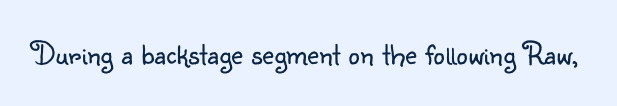
Quick note: not italic, upright. The strip under each line holds only bare page. Each letter keeps its own natural width here, so spacing adapts to shape. What stands out about the letter spacing? Nothing — it is the standard amount. Typographically, this falls in the sans-serif category. Vertical stems look standard width or narrower in stroke.
